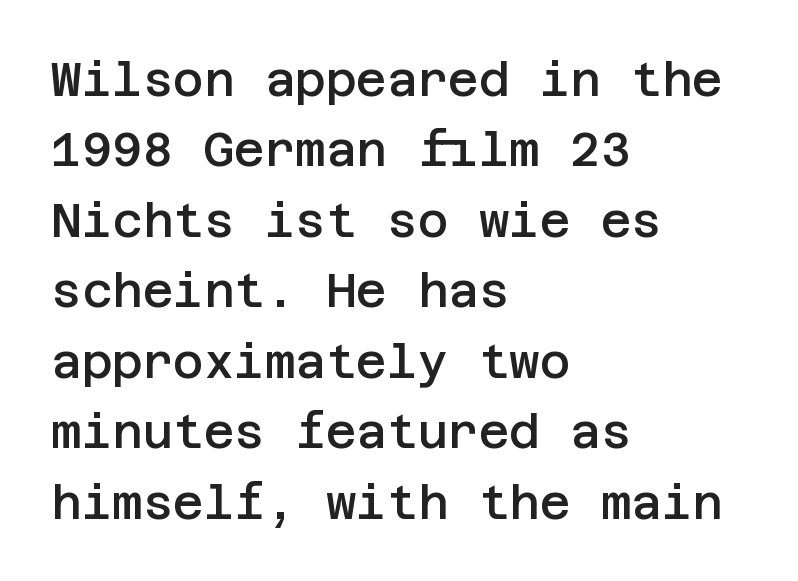
Q: Is the text bold? A: Semi-bold.
Q: Is the text italic (slanted)? A: No, it is upright.
Q: Is the typeface a serif or a sans-serif typeface? A: Sans-serif.
Q: Is the text underlined? A: No.
Q: How is the paragraph aligned? A: Left-aligned.
Q: Is the spacing between letters normal or unusually wide? A: Normal.
Q: Is the spacing between lines tight, normal or loose? A: Normal.
Q: Width (condensed, normal, or wide)? A: Normal.
Q: Stroke contrast? A: Low.
Q: x-height? A: Large.
